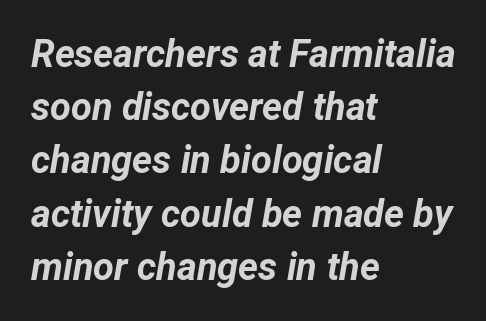
Q: Is the text bold? A: Yes.
Q: Is the text italic (slanted)? A: Yes, it leans right by about 12 degrees.
Q: Is the text underlined? A: No.
Q: How is the paragraph aligned? A: Left-aligned.
Q: Is the spacing between letters normal or unusually wide? A: Normal.
Q: Is the spacing between lines tight, normal or loose? A: Normal.
Q: Width (condensed, normal, or wide)? A: Normal.
Q: Stroke contrast? A: Low.
Q: x-height? A: Medium.
Q: Monospaced? A: No.
